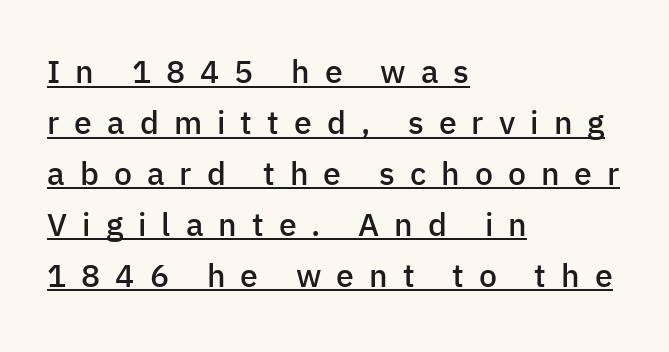
{"serif": "no", "italic": "no", "bold": "semi", "weight": "semibold", "width": "normal", "stroke_contrast": "low", "x_height": "medium", "monospaced": "no", "underline": "yes", "align": "left", "line_spacing": "normal", "line_spacing_ratio": 1.59, "letter_spacing": "wide", "letter_spacing_em": 0.47, "glyph_px": 32}
